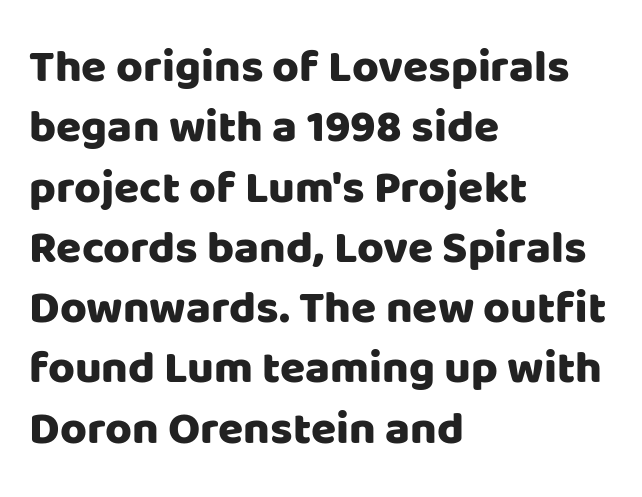
Q: Is the text italic (slanted)? A: No, it is upright.
Q: Is the typeface a serif or a sans-serif typeface? A: Sans-serif.
Q: Is the text underlined? A: No.
Q: How is the paragraph aligned? A: Left-aligned.
Q: Is the spacing between letters normal or unusually wide? A: Normal.
Q: Is the spacing between lines tight, normal or loose? A: Normal.
Q: Width (condensed, normal, or wide)? A: Normal.
Q: Stroke contrast? A: Low.
Q: x-height? A: Large.
Q: Monospaced? A: No.
